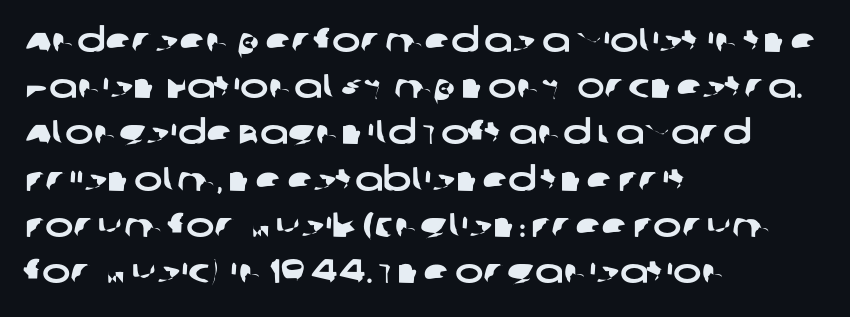
The image shows 34 px wide sans-serif type; set left-aligned, normal line spacing (1.36x), normal letter spacing, not underlined; low stroke contrast and a large x-height.
